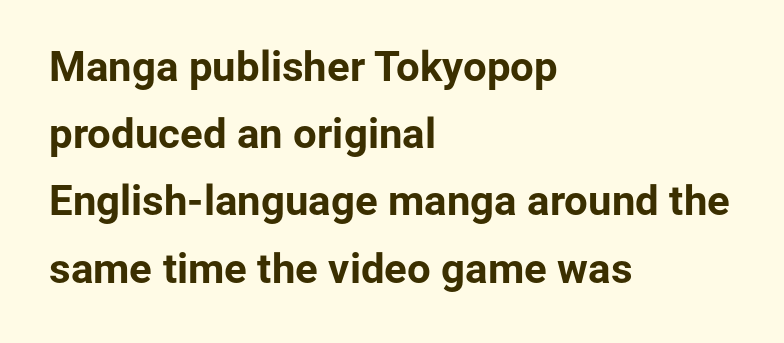
{"serif": "no", "italic": "no", "bold": "yes", "weight": "bold", "width": "normal", "stroke_contrast": "low", "x_height": "medium", "monospaced": "no", "underline": "no", "align": "left", "line_spacing": "normal", "line_spacing_ratio": 1.6, "letter_spacing": "normal", "letter_spacing_em": 0.0, "glyph_px": 42}
